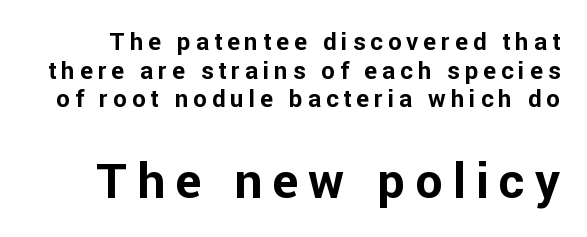
The image shows 49 px bold sans-serif type, upright; set line spacing 1.19x, unusually wide letter spacing (+0.21 em), not underlined; the second (bottom) block is 2.04x larger; low stroke contrast and a medium x-height.
